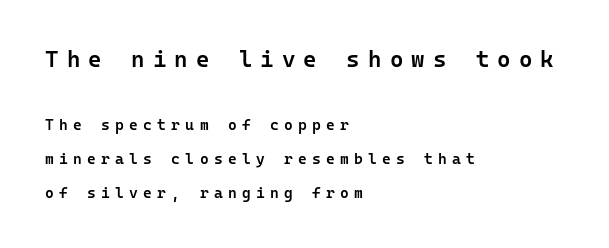
{"italic": "no", "bold": "semi", "underline": "no", "align": "left", "line_spacing": "loose", "line_spacing_ratio": 2.28, "letter_spacing": "wide", "letter_spacing_em": 0.35, "larger_block": "first", "size_ratio": 1.53, "glyph_px": 23}
